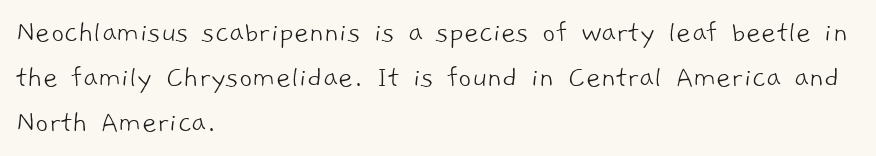
The image shows 32 px light sans-serif type; set left-aligned, normal line spacing (1.41x), normal letter spacing, not underlined; low stroke contrast and a medium x-height.
